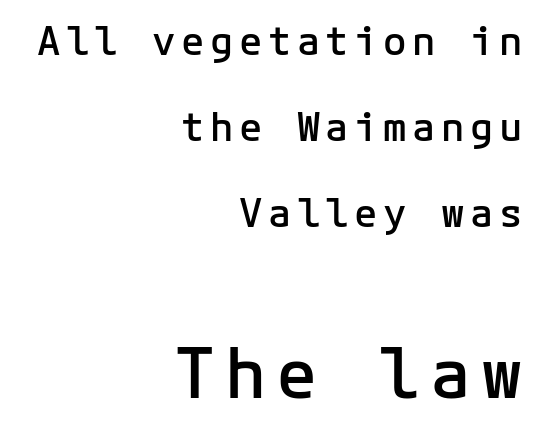
The lines in this sample share a right terminus and differ only in where they begin. These lines were composed using upright roman letters. A great deal of white space separates one row of letters from the next. Larger block? The one below; the one above is distinctly smaller. Glance below the letters and you will spot only blank space.
